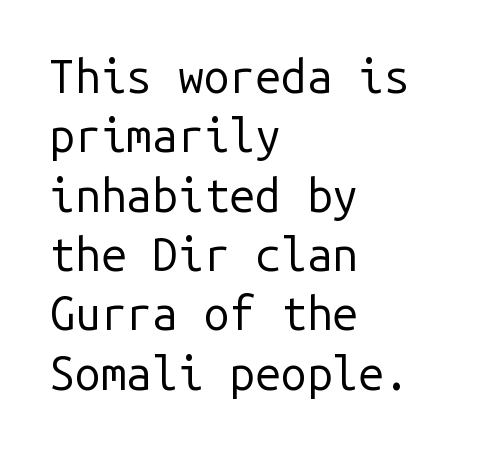
The image shows 46 px regular-weight sans-serif type, upright, monospaced; set left-aligned, normal line spacing (1.29x), normal letter spacing, not underlined; low stroke contrast and a medium x-height.
